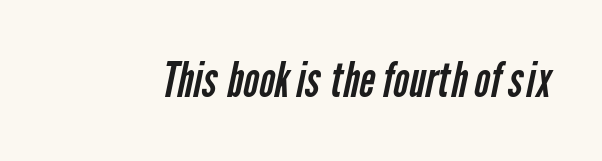
Q: Is the text bold? A: No.
Q: Is the typeface a serif or a sans-serif typeface? A: Sans-serif.
Q: Is the text underlined? A: No.
Q: Is the spacing between letters normal or unusually wide? A: Normal.
Q: Width (condensed, normal, or wide)? A: Condensed.
Q: Stroke contrast? A: Low.
Q: x-height? A: Medium.
Q: Monospaced? A: No.
